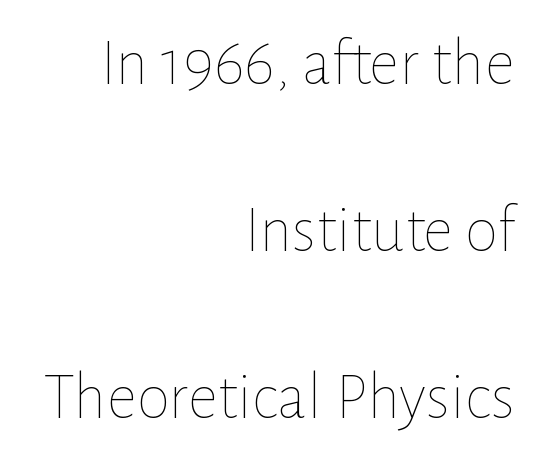
The image shows 67 px thin type, upright; set right-aligned, loose line spacing (2.49x), normal letter spacing, not underlined; low stroke contrast and a medium x-height.
